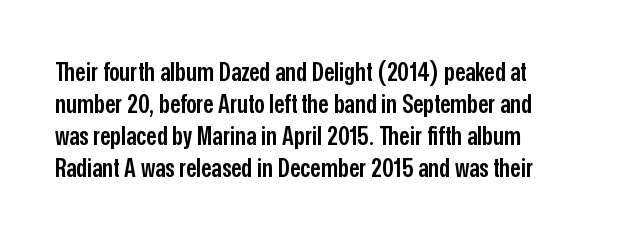
{"italic": "no", "bold": "semi", "underline": "no", "line_spacing_ratio": 1.23, "letter_spacing": "normal", "letter_spacing_em": 0.0, "glyph_px": 26}
